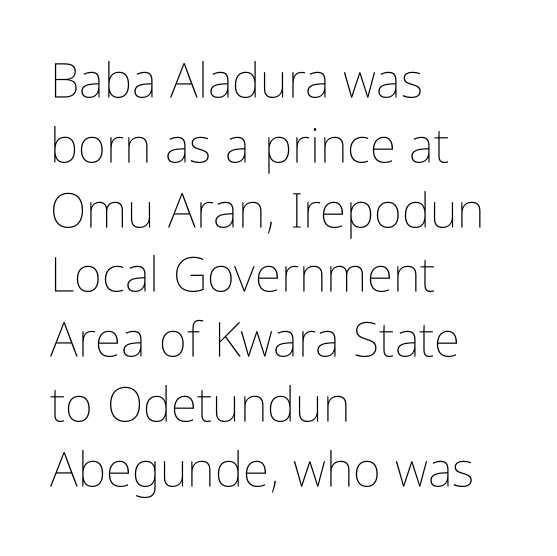
The image shows 48 px thin, condensed type, upright; set left-aligned, normal line spacing (1.35x), normal letter spacing, not underlined; low stroke contrast and a medium x-height.
